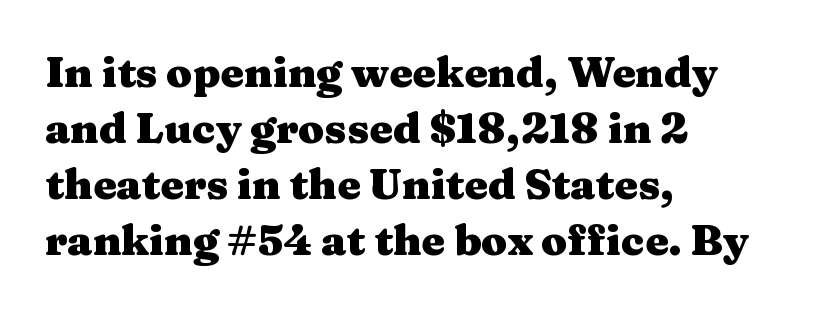
Q: Is the text bold? A: Yes.
Q: Is the text italic (slanted)? A: No, it is upright.
Q: Is the typeface a serif or a sans-serif typeface? A: Serif.
Q: Is the text underlined? A: No.
Q: How is the paragraph aligned? A: Left-aligned.
Q: Is the spacing between letters normal or unusually wide? A: Normal.
Q: Is the spacing between lines tight, normal or loose? A: Normal.
Q: Width (condensed, normal, or wide)? A: Wide.
Q: Stroke contrast? A: Medium.
Q: x-height? A: Medium.
Q: Monospaced? A: No.
